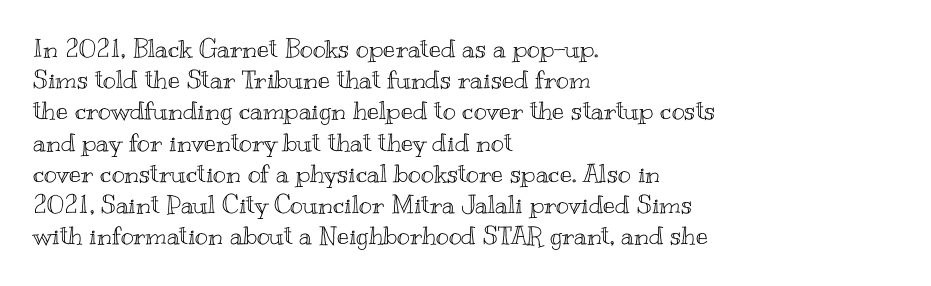
If you drew a line through each stem, it would be perfectly vertical. Leading: standard. The setting favours the left margin, as ordinary paragraphs usually do. Nobody touched the tracking dial on this one. Lines of text with bare space underneath.
